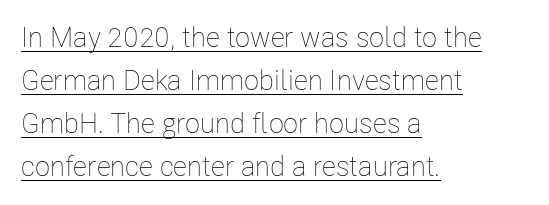
{"italic": "no", "bold": "no", "weight": "thin", "width": "condensed", "stroke_contrast": "low", "x_height": "medium", "monospaced": "no", "underline": "yes", "align": "left", "line_spacing": "normal", "line_spacing_ratio": 1.54, "letter_spacing": "normal", "letter_spacing_em": 0.0, "glyph_px": 28}
